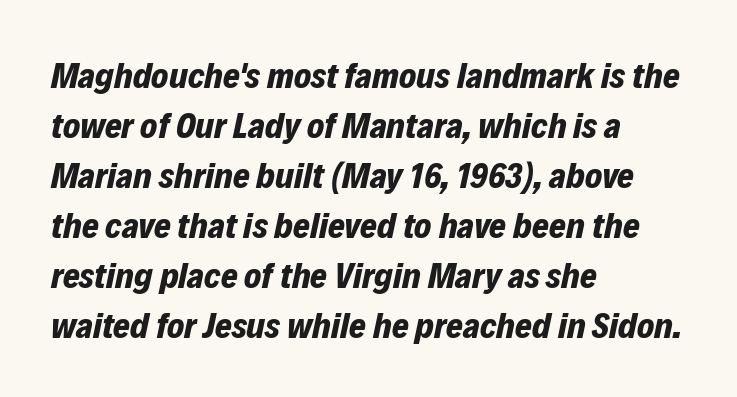
The image shows 36 px bold type, italic (leaning right); set left-aligned, normal line spacing (1.39x), normal letter spacing, not underlined; low stroke contrast and a medium x-height.
